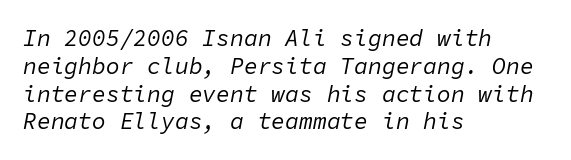
The image shows 23 px text type, italic (leaning right); set left-aligned, line spacing 1.21x, normal letter spacing, not underlined.
